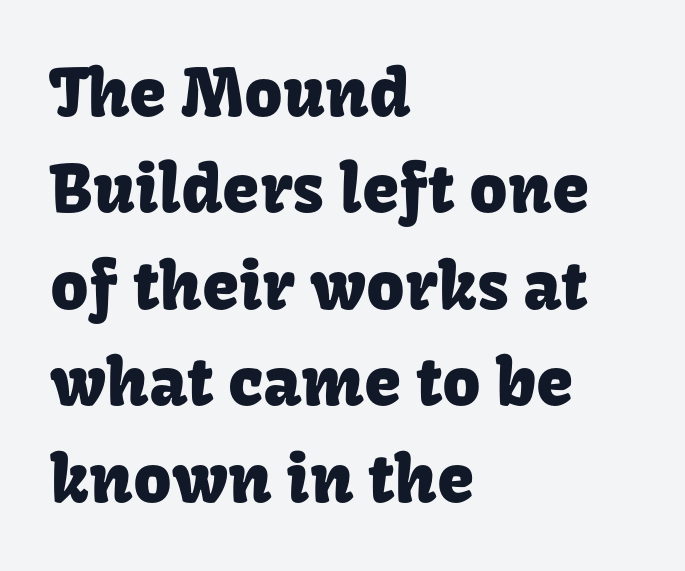
{"serif": "no", "italic": "no", "width": "normal", "stroke_contrast": "low", "x_height": "medium", "monospaced": "no", "underline": "no", "align": "left", "line_spacing": "normal", "line_spacing_ratio": 1.44, "letter_spacing": "normal", "letter_spacing_em": 0.0, "glyph_px": 67}
